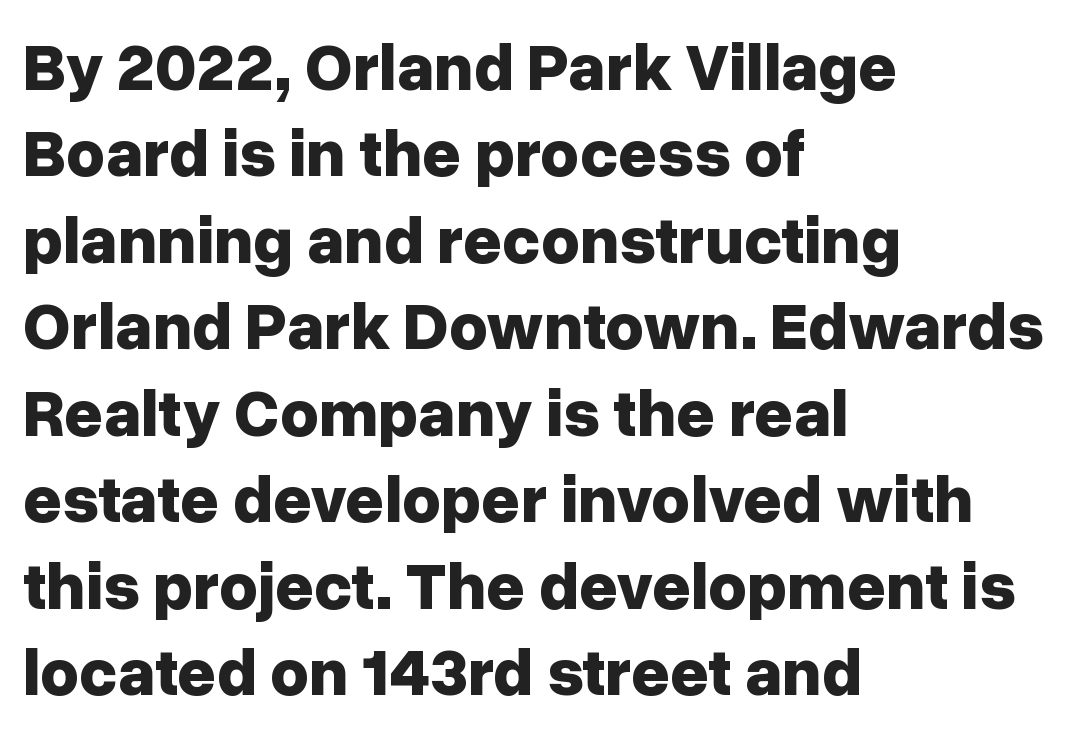
Is there any slant? The stems are plumb. The passage shown is typeset with a sans-serif family. Proportional: the letters do not fall into vertical columns. Caption: multi-line text, flush left, ragged right. How heavy is the stroke? Heavy — this is a bold. Tracking here is standard; glyphs follow each other at the usual distance.
